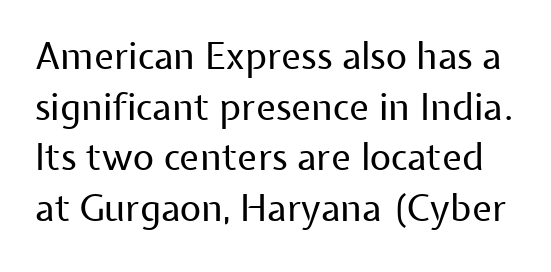
The image shows 37 px regular-weight sans-serif type, upright; set normal line spacing (1.37x), normal letter spacing, not underlined; low stroke contrast and a medium x-height.
